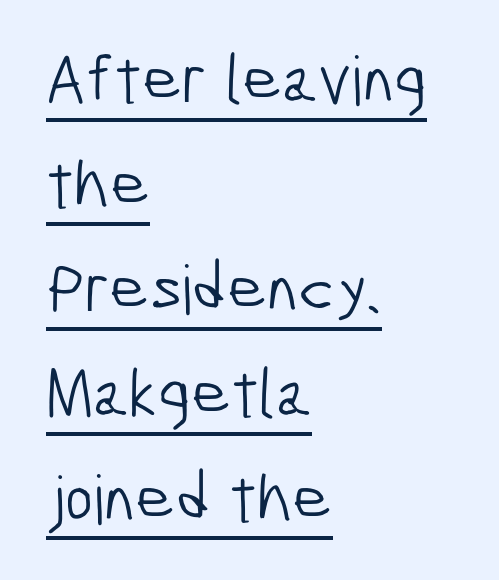
Q: Is the text bold? A: No.
Q: Is the typeface a serif or a sans-serif typeface? A: Sans-serif.
Q: Is the text underlined? A: Yes.
Q: How is the paragraph aligned? A: Left-aligned.
Q: Is the spacing between letters normal or unusually wide? A: Normal.
Q: Is the spacing between lines tight, normal or loose? A: Normal.
Q: Width (condensed, normal, or wide)? A: Condensed.
Q: Stroke contrast? A: Low.
Q: x-height? A: Medium.
Q: Monospaced? A: No.
